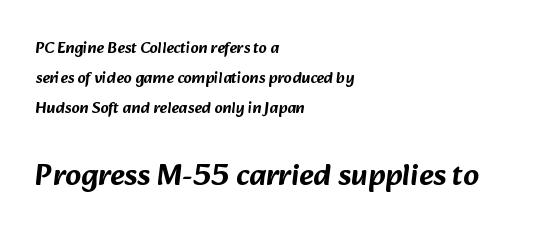
Q: Is the typeface a serif or a sans-serif typeface? A: Sans-serif.
Q: Is the text underlined? A: No.
Q: How is the paragraph aligned? A: Left-aligned.
Q: Is the spacing between letters normal or unusually wide? A: Normal.
Q: Which block of text is set in a larger size, the first (top) or the second (bottom)? A: The second (bottom) one.
Q: Width (condensed, normal, or wide)? A: Normal.
Q: Stroke contrast? A: Low.
Q: x-height? A: Medium.
Q: Monospaced? A: No.
